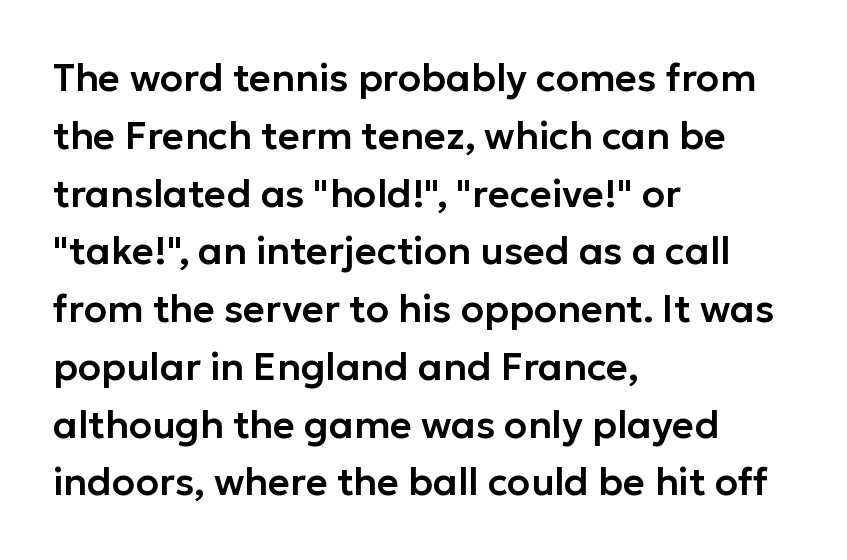
{"serif": "no", "italic": "no", "width": "normal", "stroke_contrast": "low", "x_height": "medium", "monospaced": "no", "underline": "no", "align": "left", "line_spacing": "normal", "line_spacing_ratio": 1.52, "letter_spacing": "normal", "letter_spacing_em": 0.0, "glyph_px": 38}
